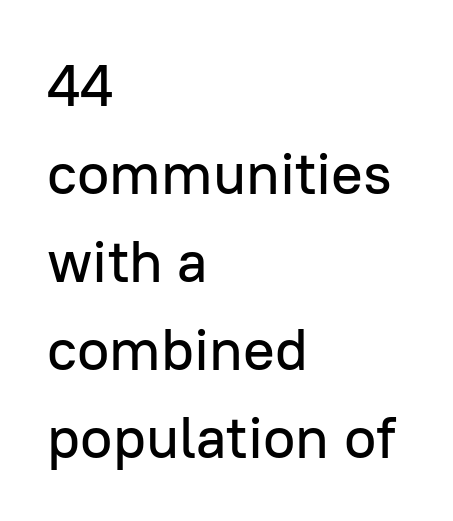
Descenders hang freely into open space. Normally led — the rows are evenly, conventionally spaced. Letter spacing: default. A classic flush-left, rag-right setting is used for this passage. Nope, not italic — everything's standing straight.
